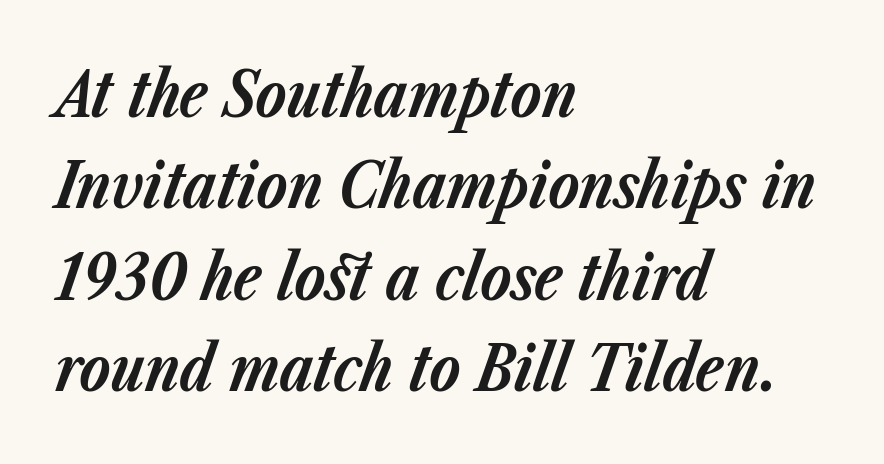
Q: Is the text bold? A: Yes.
Q: Is the text italic (slanted)? A: Yes, it leans right by about 23 degrees.
Q: Is the text underlined? A: No.
Q: How is the paragraph aligned? A: Left-aligned.
Q: Is the spacing between letters normal or unusually wide? A: Normal.
Q: Is the spacing between lines tight, normal or loose? A: Normal.
Q: Width (condensed, normal, or wide)? A: Normal.
Q: Stroke contrast? A: Low.
Q: x-height? A: Medium.
Q: Monospaced? A: No.
